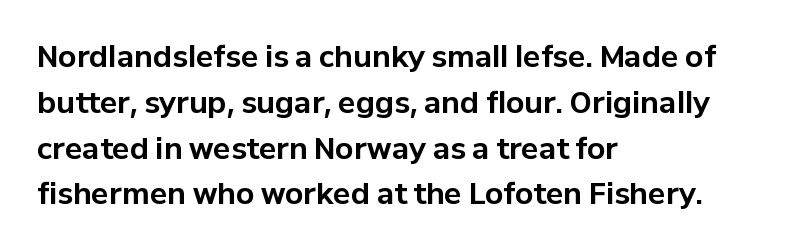
The image shows 29 px bold sans-serif type, upright; set left-aligned, normal line spacing (1.58x), normal letter spacing, not underlined; low stroke contrast and a medium x-height.
